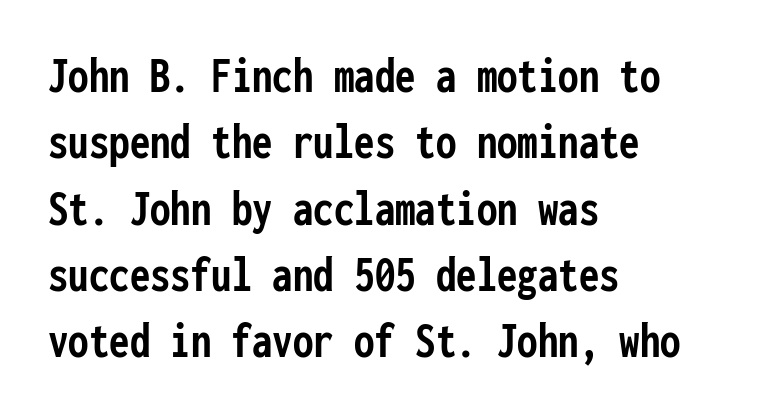
{"serif": "no", "italic": "no", "bold": "yes", "weight": "semibold", "width": "condensed", "stroke_contrast": "low", "x_height": "medium", "monospaced": "yes", "underline": "no", "align": "left", "line_spacing": "normal", "line_spacing_ratio": 1.3, "letter_spacing": "normal", "letter_spacing_em": 0.0, "glyph_px": 51}
